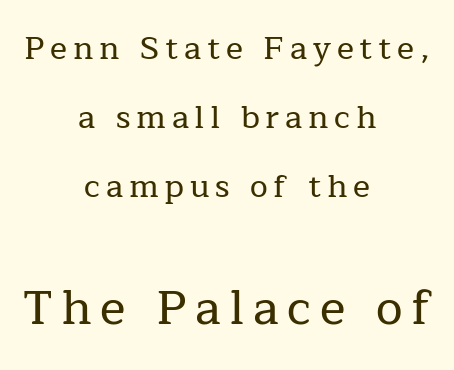
The image shows 48 px serif type, upright; set centered, loose line spacing (2.16x), not underlined; the second (bottom) block is 1.5x larger; low stroke contrast and a medium x-height.
